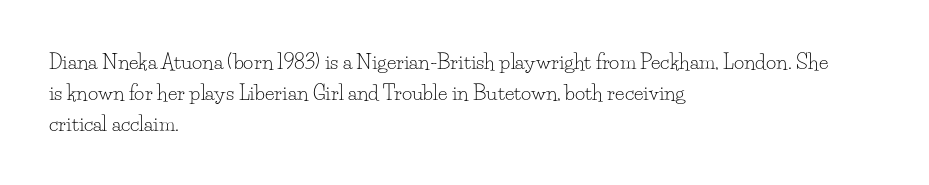
Q: Is the text bold? A: No.
Q: Is the text italic (slanted)? A: No, it is upright.
Q: Is the text underlined? A: No.
Q: How is the paragraph aligned? A: Left-aligned.
Q: Is the spacing between letters normal or unusually wide? A: Normal.
Q: Is the spacing between lines tight, normal or loose? A: Normal.
